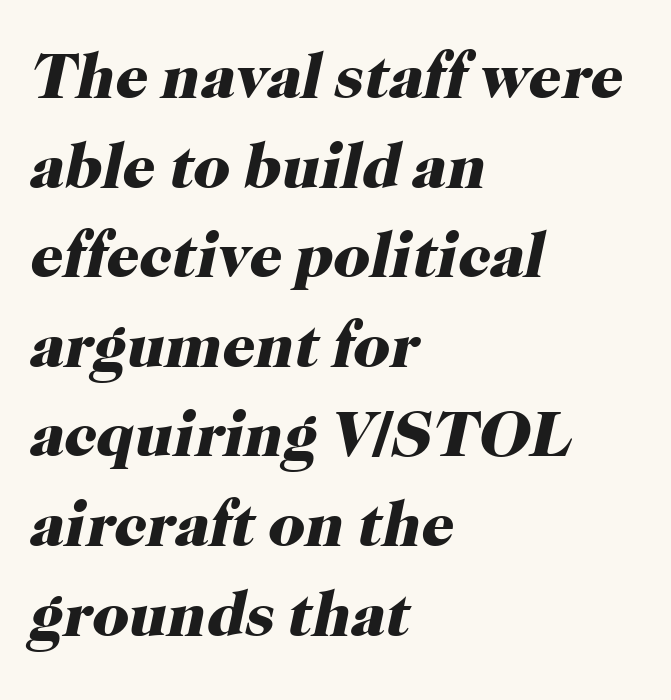
{"serif": "yes", "italic": "yes", "lean": "right", "slant_degrees": 12, "bold": "yes", "weight": "heavy", "width": "normal", "stroke_contrast": "high", "x_height": "medium", "monospaced": "no", "underline": "no", "align": "left", "line_spacing": "normal", "line_spacing_ratio": 1.4, "letter_spacing": "normal", "letter_spacing_em": 0.0, "glyph_px": 64}
